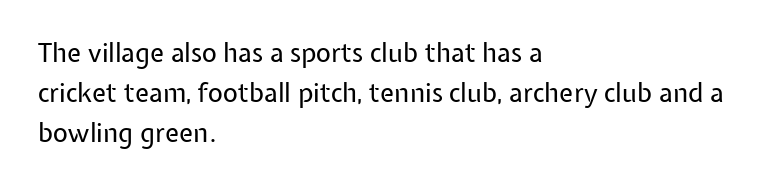
The image shows 26 px text type, upright; set left-aligned, normal line spacing (1.53x), normal letter spacing, not underlined.
